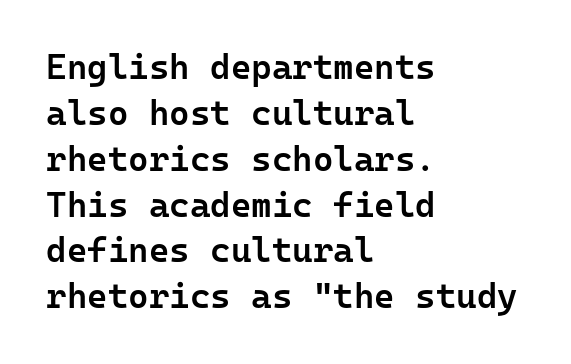
Q: Is the text bold? A: Semi-bold.
Q: Is the text italic (slanted)? A: No, it is upright.
Q: Is the typeface a serif or a sans-serif typeface? A: Sans-serif.
Q: Is the text underlined? A: No.
Q: How is the paragraph aligned? A: Left-aligned.
Q: Is the spacing between letters normal or unusually wide? A: Normal.
Q: Is the spacing between lines tight, normal or loose? A: Normal.
Q: Width (condensed, normal, or wide)? A: Normal.
Q: Stroke contrast? A: Low.
Q: x-height? A: Medium.
Q: Monospaced? A: Yes.
